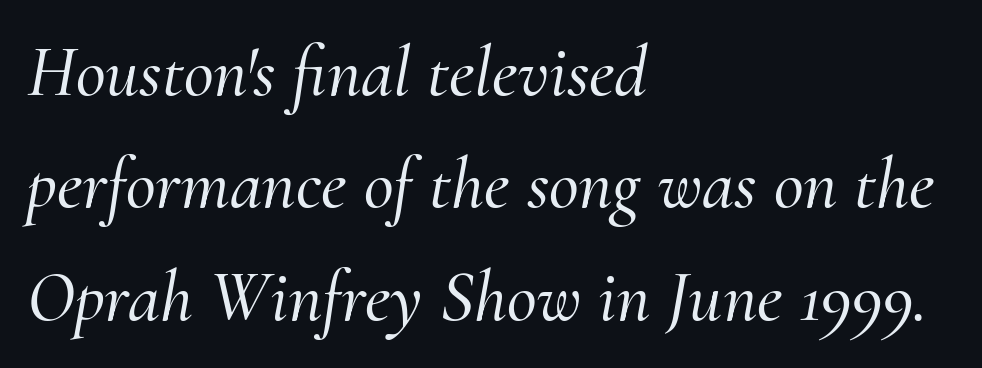
The image shows 73 px serif type, italic (leaning right); set left-aligned, normal line spacing (1.54x), normal letter spacing, not underlined; medium stroke contrast and a small x-height.
